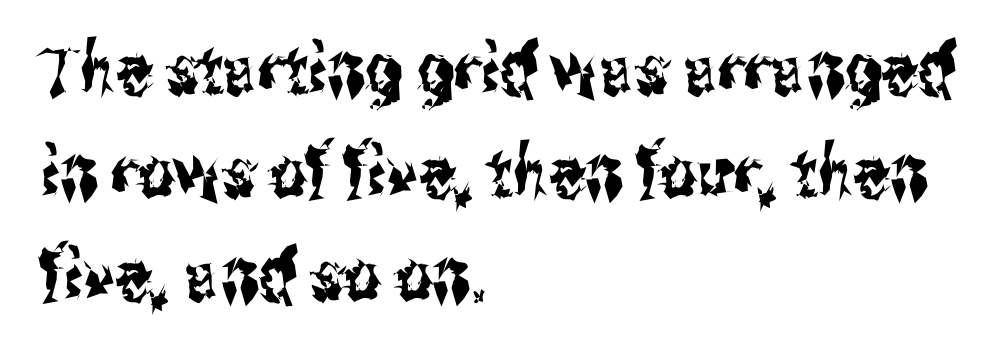
Posture: upright roman. Note: no serifs on the glyphs. The block of text has a typical density, with ordinary space between rows. The compositor pushed each line to the left boundary. Check under the words: just untouched page. Tracking here is standard; glyphs follow each other at the usual distance.
